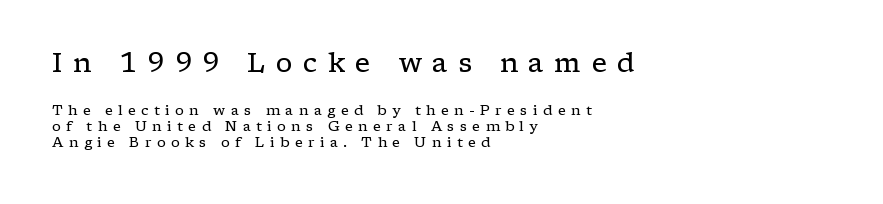
Q: Is the text bold? A: No.
Q: Is the text italic (slanted)? A: No, it is upright.
Q: Is the text underlined? A: No.
Q: How is the paragraph aligned? A: Left-aligned.
Q: Is the spacing between letters normal or unusually wide? A: Unusually wide.
Q: Is the spacing between lines tight, normal or loose? A: Tight.
Q: Which block of text is set in a larger size, the first (top) or the second (bottom)? A: The first (top) one.
